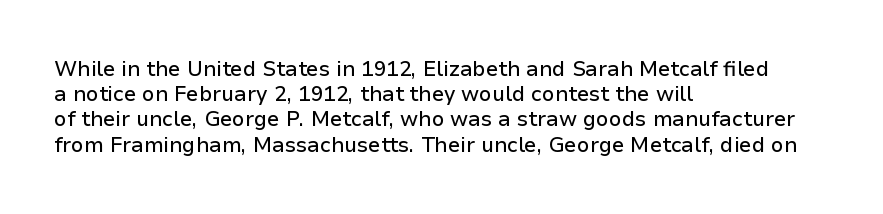
Q: Is the text italic (slanted)? A: No, it is upright.
Q: Is the text underlined? A: No.
Q: How is the paragraph aligned? A: Left-aligned.
Q: Is the spacing between letters normal or unusually wide? A: Normal.
